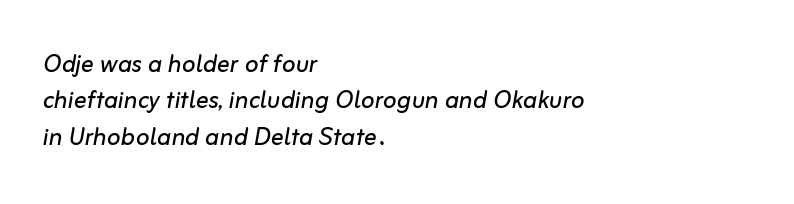
Between one letter and the next there's only the usual sliver of space. A classic flush-left, rag-right setting is used for this passage. Weight: in the light-to-regular range. Nobody drew a line under any word here. This block would grow much taller if given ordinary leading; it's compressed now.
